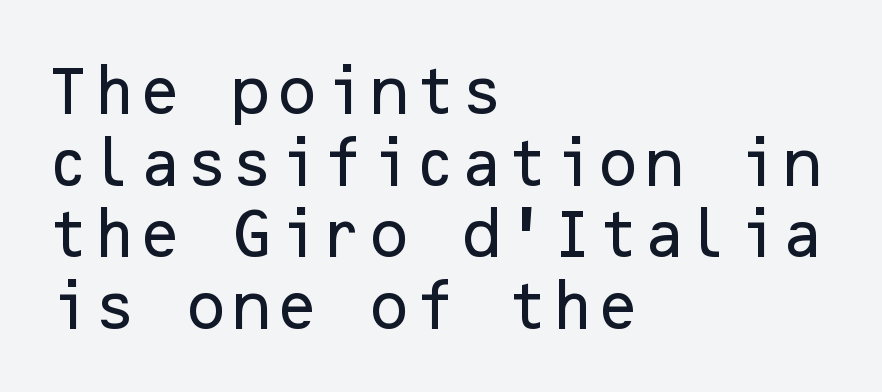
The image shows 53 px sans-serif type, upright; set left-aligned, normal line spacing (1.35x), normal letter spacing, not underlined; low stroke contrast and a medium x-height.
